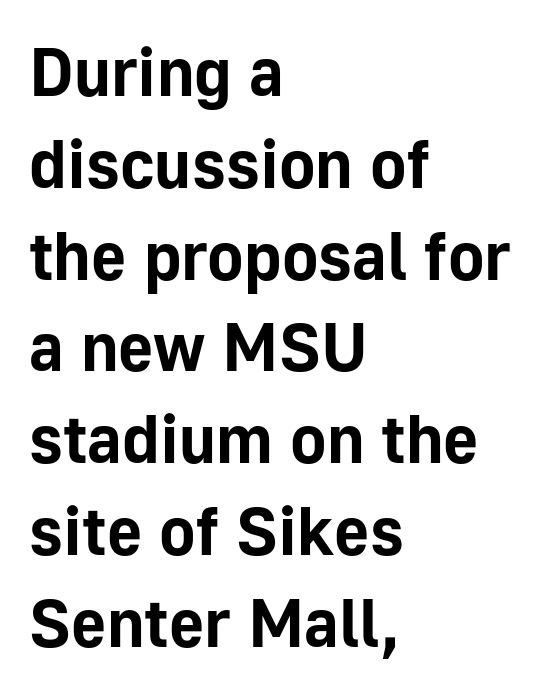
The image shows 68 px bold sans-serif type, upright; set left-aligned, normal line spacing (1.35x), normal letter spacing, not underlined; low stroke contrast and a medium x-height.
